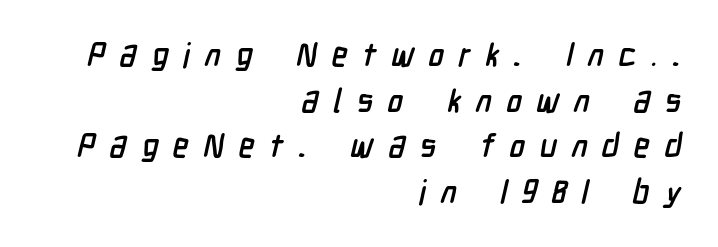
{"serif": "no", "width": "condensed", "stroke_contrast": "low", "x_height": "medium", "monospaced": "no", "underline": "no", "align": "right", "line_spacing": "normal", "line_spacing_ratio": 1.38, "letter_spacing": "wide", "letter_spacing_em": 0.44, "glyph_px": 33}
